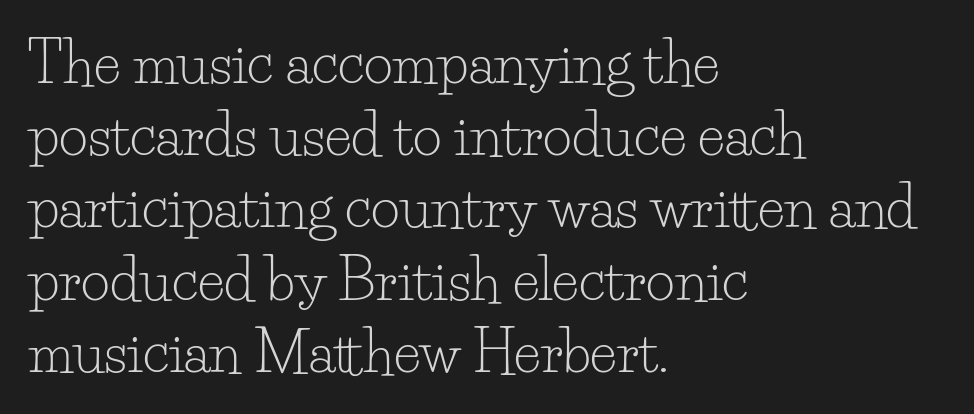
Q: Is the text bold? A: No.
Q: Is the text italic (slanted)? A: No, it is upright.
Q: Is the typeface a serif or a sans-serif typeface? A: Serif.
Q: Is the text underlined? A: No.
Q: How is the paragraph aligned? A: Left-aligned.
Q: Is the spacing between letters normal or unusually wide? A: Normal.
Q: Is the spacing between lines tight, normal or loose? A: Normal.
Q: Width (condensed, normal, or wide)? A: Normal.
Q: Stroke contrast? A: Low.
Q: x-height? A: Small.
Q: Monospaced? A: No.
